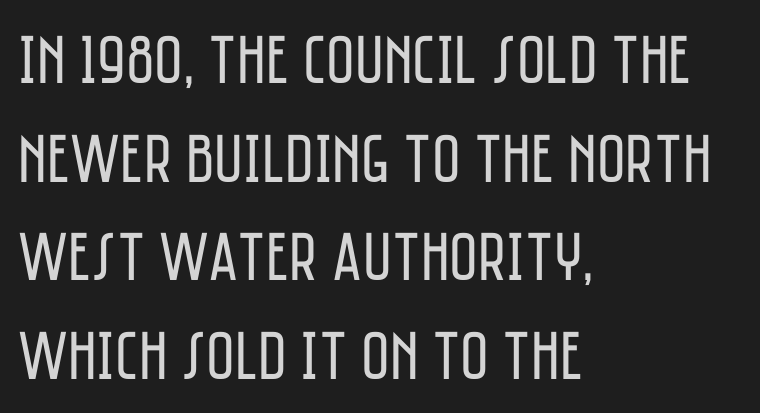
The image shows 69 px regular-weight, condensed sans-serif type, upright; set left-aligned, normal line spacing (1.43x), normal letter spacing, not underlined; low stroke contrast and a large x-height.
